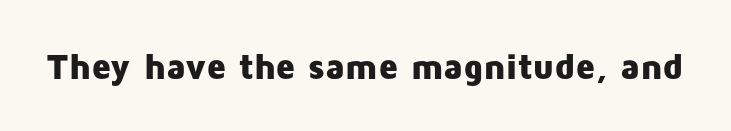
{"serif": "no", "italic": "no", "bold": "yes", "weight": "heavy", "width": "normal", "stroke_contrast": "low", "x_height": "medium", "monospaced": "no", "underline": "no", "letter_spacing": "normal", "letter_spacing_em": 0.0, "glyph_px": 36}
